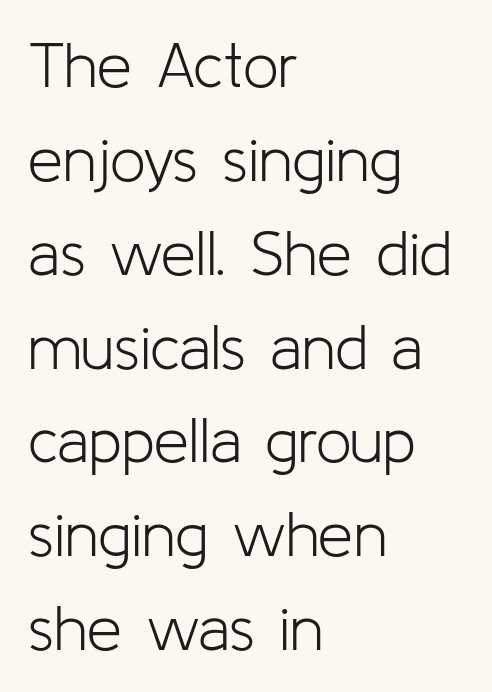
Q: Is the text bold? A: No.
Q: Is the text italic (slanted)? A: No, it is upright.
Q: Is the typeface a serif or a sans-serif typeface? A: Sans-serif.
Q: Is the text underlined? A: No.
Q: How is the paragraph aligned? A: Left-aligned.
Q: Is the spacing between letters normal or unusually wide? A: Normal.
Q: Is the spacing between lines tight, normal or loose? A: Normal.
Q: Width (condensed, normal, or wide)? A: Normal.
Q: Stroke contrast? A: Low.
Q: x-height? A: Medium.
Q: Monospaced? A: No.
